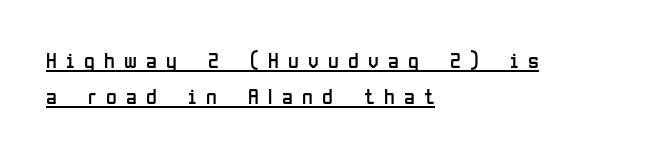
{"italic": "no", "bold": "no", "underline": "yes", "align": "left", "line_spacing": "normal", "line_spacing_ratio": 1.62, "letter_spacing": "wide", "letter_spacing_em": 0.42, "glyph_px": 22}
